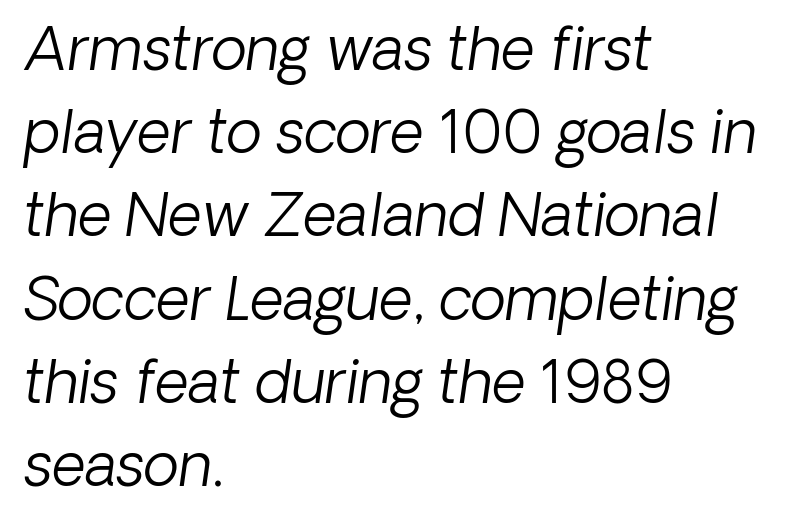
Q: Is the text bold? A: No.
Q: Is the typeface a serif or a sans-serif typeface? A: Sans-serif.
Q: Is the text underlined? A: No.
Q: How is the paragraph aligned? A: Left-aligned.
Q: Is the spacing between letters normal or unusually wide? A: Normal.
Q: Is the spacing between lines tight, normal or loose? A: Normal.
Q: Width (condensed, normal, or wide)? A: Normal.
Q: Stroke contrast? A: Low.
Q: x-height? A: Medium.
Q: Monospaced? A: No.
